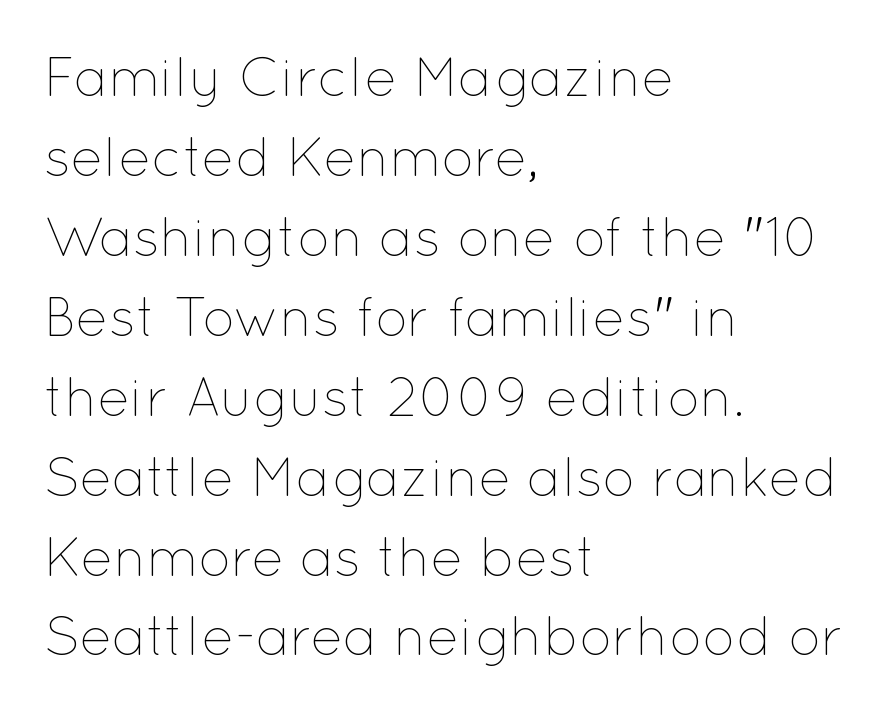
Q: Is the text bold? A: No.
Q: Is the text italic (slanted)? A: No, it is upright.
Q: Is the text underlined? A: No.
Q: How is the paragraph aligned? A: Left-aligned.
Q: Is the spacing between letters normal or unusually wide? A: Normal.
Q: Is the spacing between lines tight, normal or loose? A: Normal.
Q: Width (condensed, normal, or wide)? A: Normal.
Q: Stroke contrast? A: Low.
Q: x-height? A: Medium.
Q: Monospaced? A: No.
